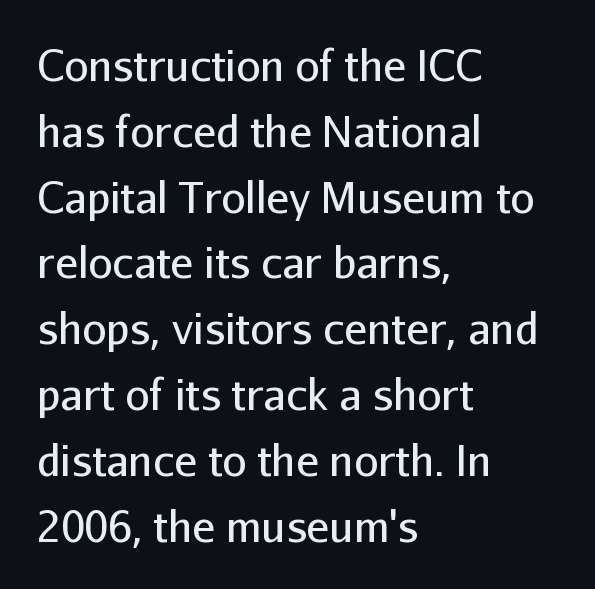
The image shows 43 px regular-weight sans-serif type, upright; set left-aligned, normal line spacing (1.53x), normal letter spacing, not underlined; low stroke contrast and a medium x-height.
